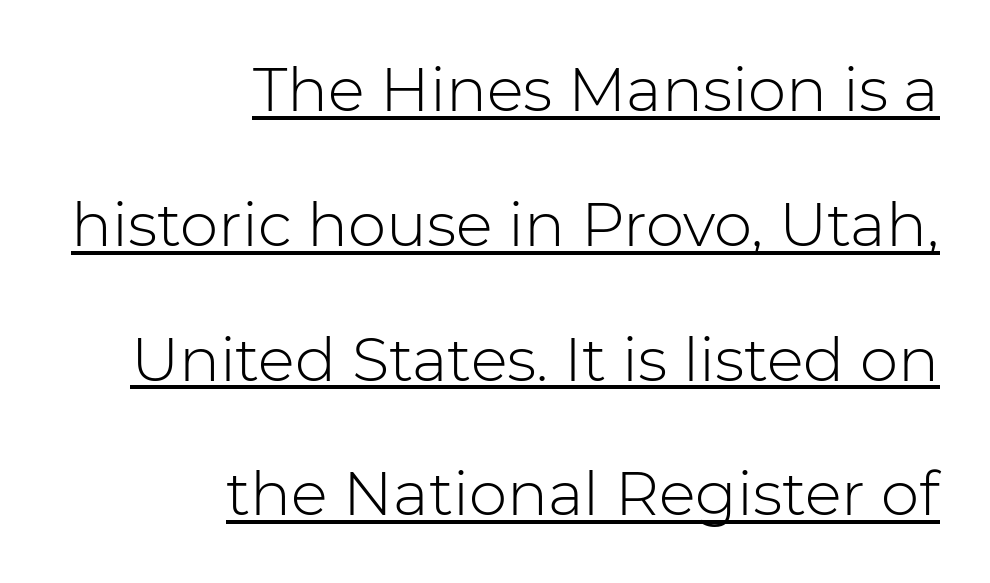
The image shows 61 px light sans-serif type, upright; set right-aligned, loose line spacing (2.21x), normal letter spacing, underlined; low stroke contrast and a medium x-height.
